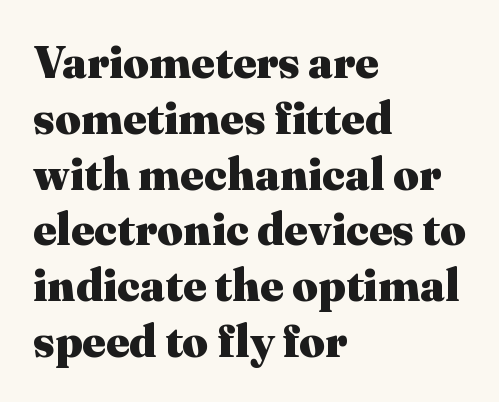
{"serif": "yes", "italic": "no", "bold": "yes", "weight": "heavy", "width": "normal", "stroke_contrast": "medium", "x_height": "medium", "monospaced": "no", "underline": "no", "align": "left", "line_spacing_ratio": 1.24, "letter_spacing": "normal", "letter_spacing_em": 0.0, "glyph_px": 45}
